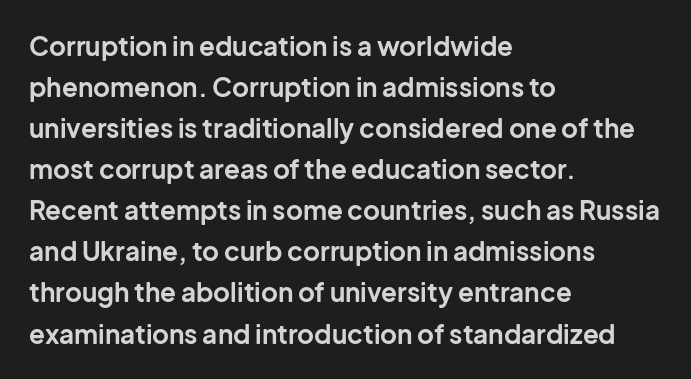
Q: Is the text bold? A: Yes.
Q: Is the text italic (slanted)? A: No, it is upright.
Q: Is the text underlined? A: No.
Q: How is the paragraph aligned? A: Left-aligned.
Q: Is the spacing between letters normal or unusually wide? A: Normal.
Q: Is the spacing between lines tight, normal or loose? A: Normal.
